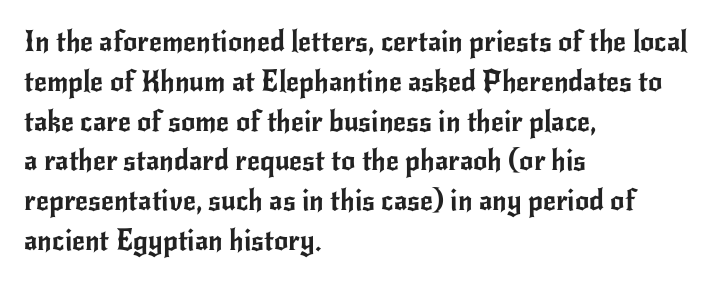
The image shows 28 px sans-serif type, upright; set left-aligned, normal line spacing (1.42x), normal letter spacing, not underlined; low stroke contrast and a small x-height.
